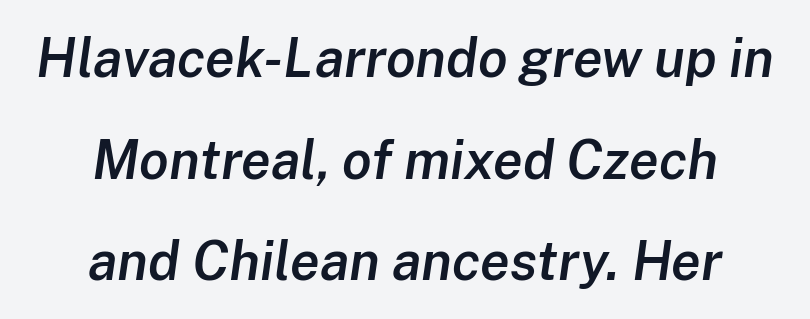
Think of a printed novel: that variable character pitch is what you see here. Notice how the passage keeps no hard edge, just a central spine. It's the slanting kind of type. The typesetting leans somewhat heavy: a semibold. Honestly, the letter spacing is just normal — you wouldn't notice it.
